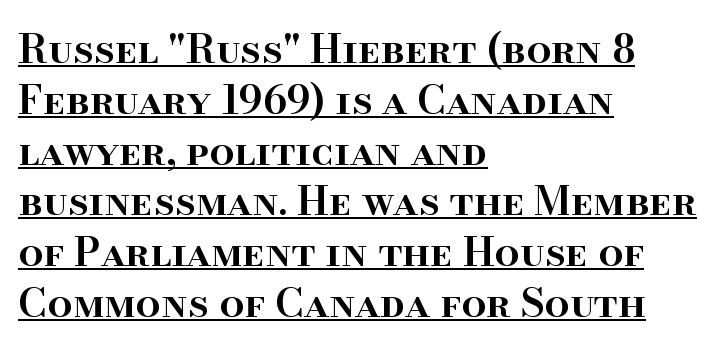
Q: Is the text bold? A: Semi-bold.
Q: Is the text italic (slanted)? A: No, it is upright.
Q: Is the typeface a serif or a sans-serif typeface? A: Serif.
Q: Is the text underlined? A: Yes.
Q: How is the paragraph aligned? A: Left-aligned.
Q: Is the spacing between letters normal or unusually wide? A: Normal.
Q: Is the spacing between lines tight, normal or loose? A: Normal.
Q: Width (condensed, normal, or wide)? A: Normal.
Q: Stroke contrast? A: High.
Q: x-height? A: Small.
Q: Monospaced? A: No.
